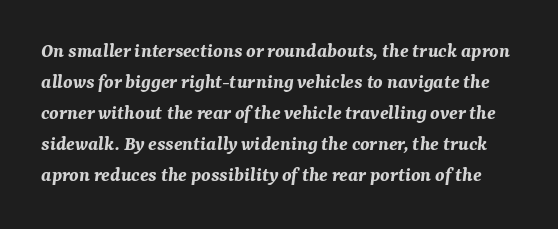
{"italic": "yes", "lean": "right", "slant_degrees": 7, "bold": "yes", "underline": "no", "line_spacing": "normal", "line_spacing_ratio": 1.48, "letter_spacing": "normal", "letter_spacing_em": 0.0, "glyph_px": 21}
